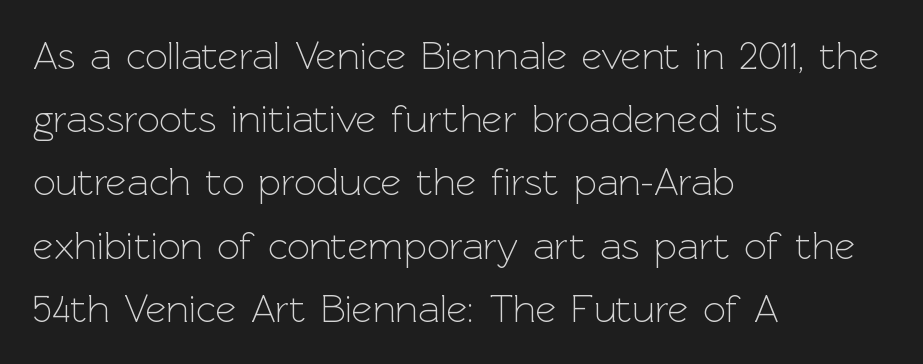
What's the leading like? Ordinary, nothing unusual. No chunkiness to these letters — they're not bold. Honestly, the letter spacing is just normal — you wouldn't notice it. The rendering shows plain stroke endings on the letterforms — a sans-serif design. The font's upright variant was chosen for this text. Here the designer chose a conventional face with non-uniform glyph widths.
